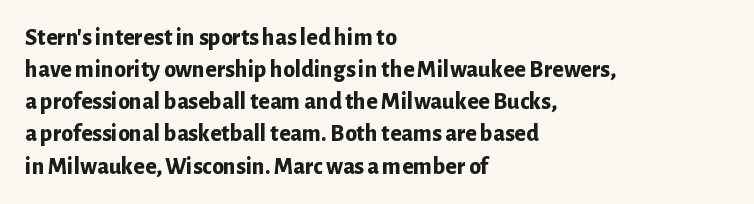
{"italic": "no", "bold": "yes", "underline": "no", "align": "left", "line_spacing": "normal", "line_spacing_ratio": 1.34, "letter_spacing": "normal", "letter_spacing_em": 0.0, "glyph_px": 24}
